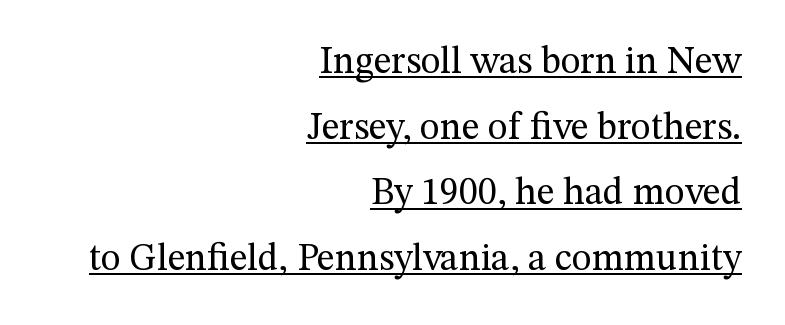
Q: Is the text bold? A: No.
Q: Is the text italic (slanted)? A: No, it is upright.
Q: Is the typeface a serif or a sans-serif typeface? A: Serif.
Q: Is the text underlined? A: Yes.
Q: How is the paragraph aligned? A: Right-aligned.
Q: Is the spacing between letters normal or unusually wide? A: Normal.
Q: Width (condensed, normal, or wide)? A: Normal.
Q: Stroke contrast? A: Medium.
Q: x-height? A: Medium.
Q: Monospaced? A: No.
